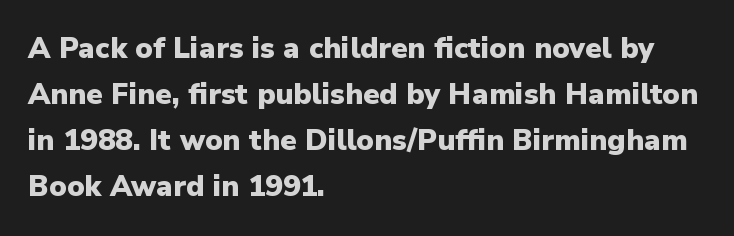
The words here are not underlined. Compared with typical paragraphs, the rows here are spaced about the same. The letters carry no serifs — their stems end cleanly without finishing strokes. Every character sits straight up, as roman type does. These lines are set flush left with a ragged right edge. Letter spacing: default.
